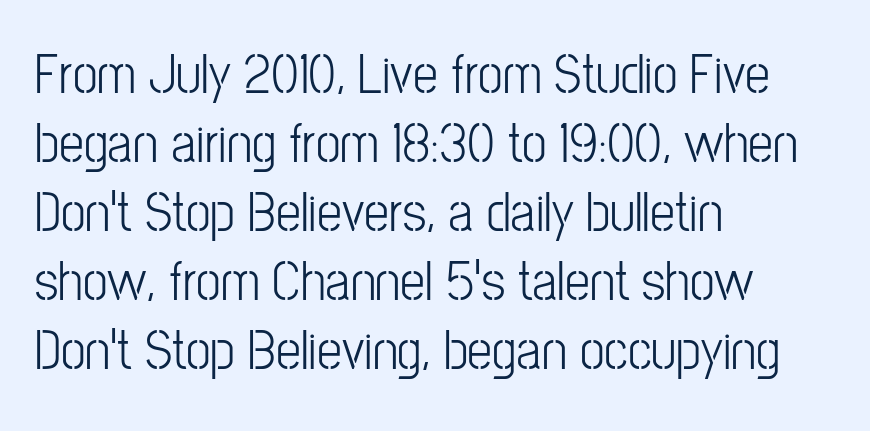
Reading down the block, your eye returns to a fixed left position each line. This is not heavy type; no bold has been used. Check the space under the baseline: it is left empty. Letter spacing: default. Stroke terminals: plain, sans-serif.
